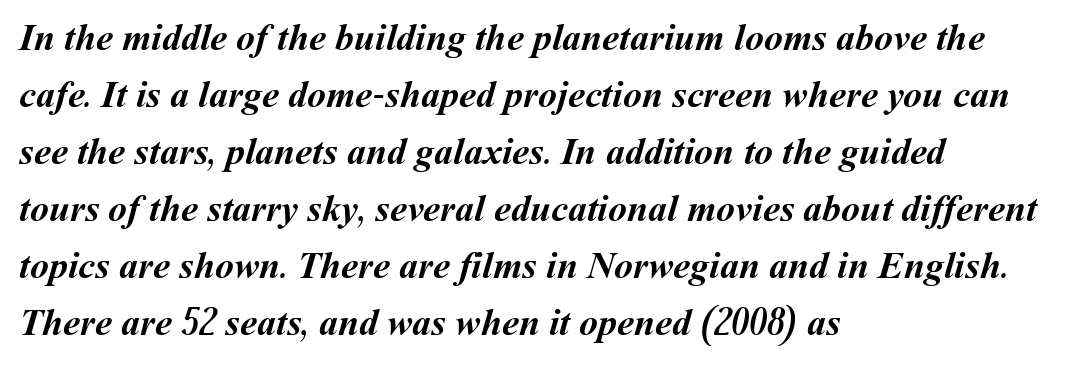
Q: Is the text bold? A: Yes.
Q: Is the text underlined? A: No.
Q: How is the paragraph aligned? A: Left-aligned.
Q: Is the spacing between letters normal or unusually wide? A: Normal.
Q: Is the spacing between lines tight, normal or loose? A: Normal.
Q: Width (condensed, normal, or wide)? A: Normal.
Q: Stroke contrast? A: Medium.
Q: x-height? A: Medium.
Q: Monospaced? A: No.
